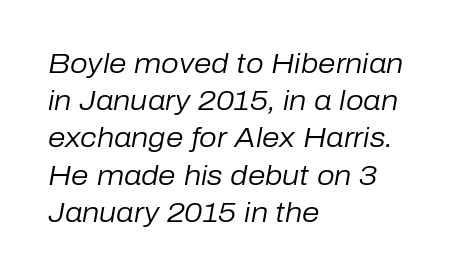
The image shows 28 px regular-weight type, italic (leaning right); set left-aligned, normal line spacing (1.33x), normal letter spacing, not underlined; low stroke contrast and a medium x-height.
